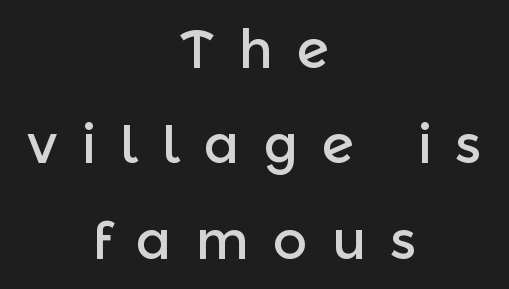
A typesetter would call this proportional, since set widths differ per character. Tracking value appears strongly positive — letters spread wide. Ascenders rise straight up at ninety degrees. Nothing sits at the stroke ends, so this counts as sans-serif.
